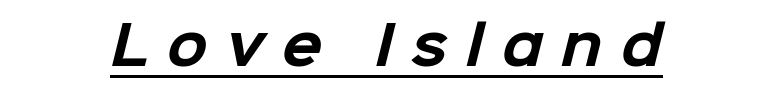
Short note: letters widely spaced. Looks like regular typesetting: each glyph gets only the width it needs. What decoration does the sample have? An underline. Is this a sans? Yes — the strokes have no serifs.
